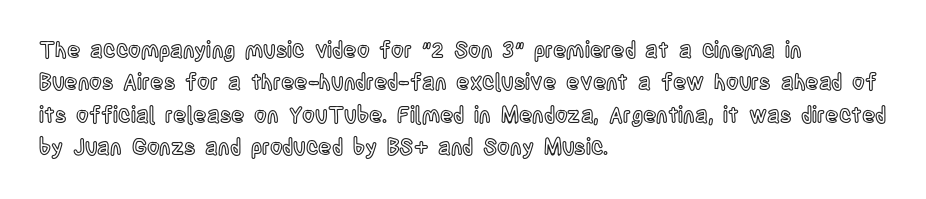
{"italic": "no", "underline": "no", "align": "left", "line_spacing": "normal", "line_spacing_ratio": 1.47, "letter_spacing": "normal", "letter_spacing_em": 0.0, "glyph_px": 22}
